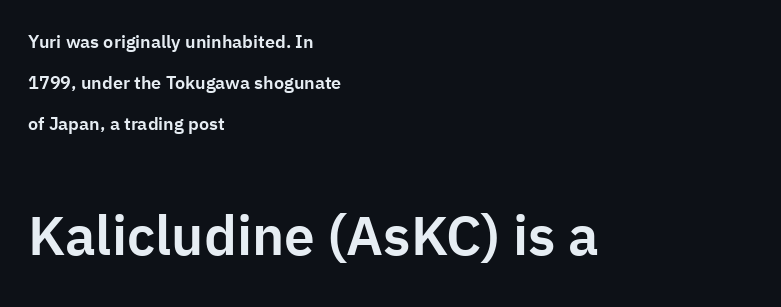
{"serif": "no", "italic": "no", "width": "normal", "stroke_contrast": "low", "x_height": "medium", "monospaced": "no", "underline": "no", "align": "left", "line_spacing": "loose", "line_spacing_ratio": 2.28, "letter_spacing": "normal", "letter_spacing_em": 0.0, "larger_block": "second", "size_ratio": 3.06, "glyph_px": 55}
